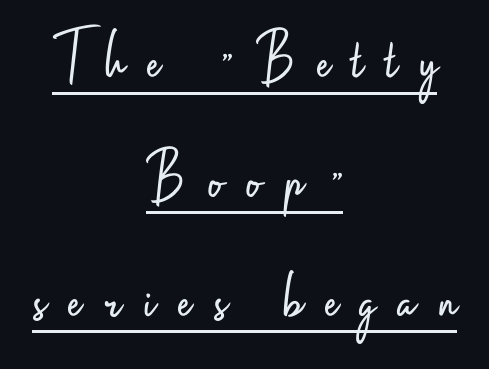
You could not count columns in this text — the font is proportionally spaced. The face used here is rendered with a markedly widened letterfit. The compositor balanced each line on the midline. Is the stroke heavy? The answer is a plain regular-or-lighter.
